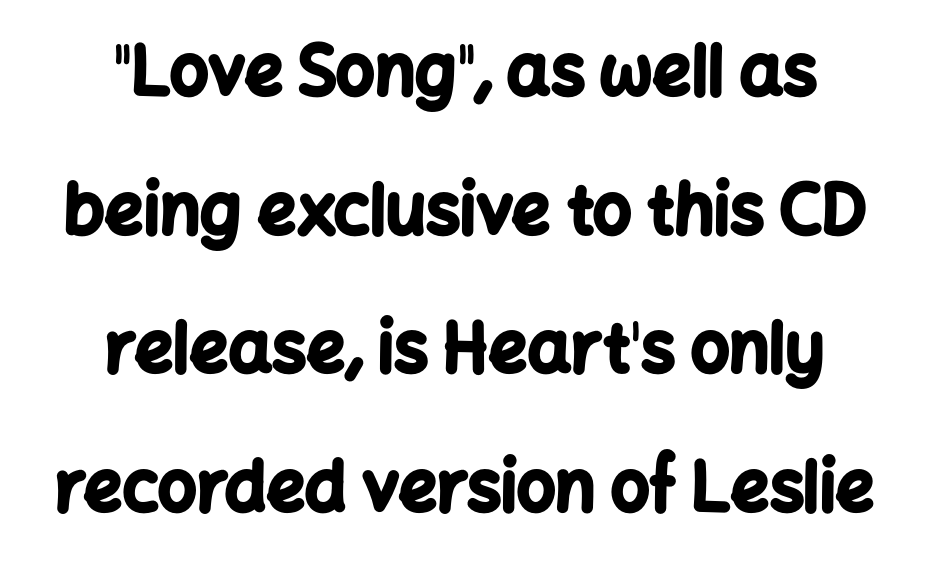
Q: Is the text bold? A: Yes.
Q: Is the text italic (slanted)? A: No, it is upright.
Q: Is the typeface a serif or a sans-serif typeface? A: Sans-serif.
Q: Is the text underlined? A: No.
Q: How is the paragraph aligned? A: Centered.
Q: Is the spacing between letters normal or unusually wide? A: Normal.
Q: Is the spacing between lines tight, normal or loose? A: Loose.
Q: Width (condensed, normal, or wide)? A: Normal.
Q: Stroke contrast? A: Low.
Q: x-height? A: Medium.
Q: Monospaced? A: No.
